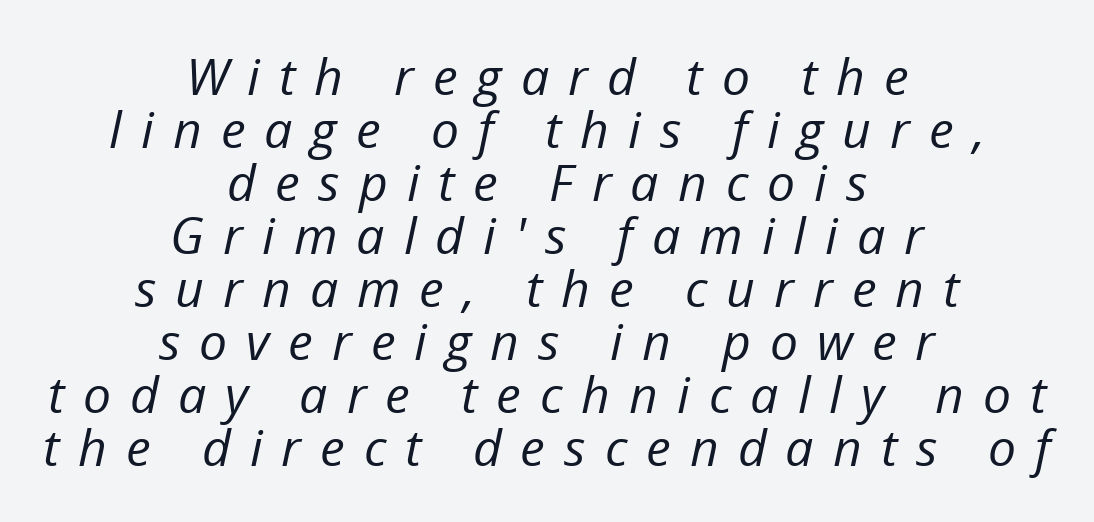
The lines are quadded center. The tracking reads as deliberately expanded to a designer's eye. Counters stay open thanks to moderate or lighter strokes. Note the varied advance widths — an 'i' is clearly narrower than an 'm'. You could barely slide anything between these rows.
